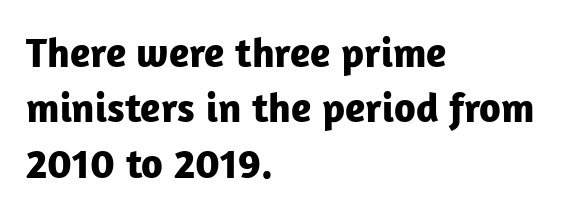
The glyphs are unaccompanied by any horizontal stroke below them. Honestly, the row spacing looks completely unremarkable. Layout note: lines flush left. This sample uses a sans-serif face. A typesetter would call this zero additional tracking.
